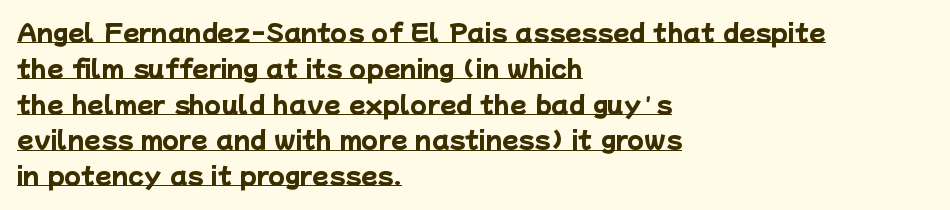
Decoration check: the copy is underlined. Default kerning and tracking; the words read as compact shapes. A dark, heavy texture on the line: the type is bold. Visually the block forms a straight wall on the left and a jagged coastline on the right.
